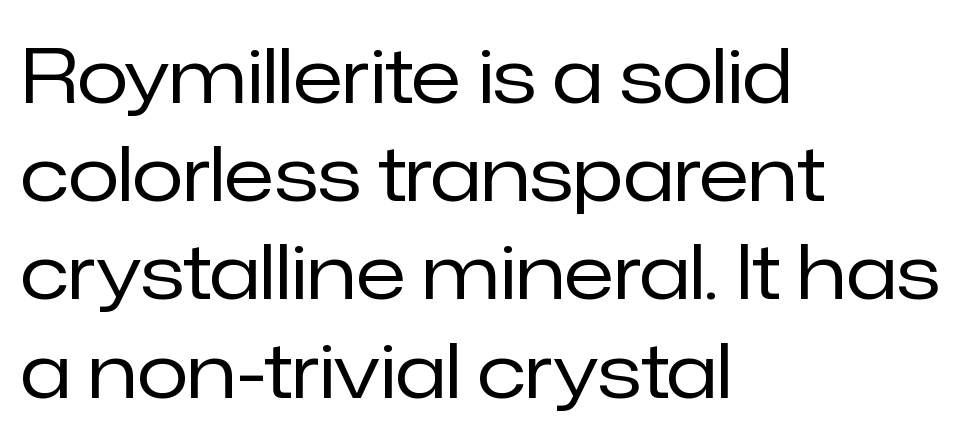
{"serif": "no", "italic": "no", "bold": "no", "weight": "regular", "width": "normal", "stroke_contrast": "low", "x_height": "medium", "monospaced": "no", "underline": "no", "align": "left", "line_spacing": "normal", "line_spacing_ratio": 1.31, "letter_spacing": "normal", "letter_spacing_em": 0.0, "glyph_px": 75}
